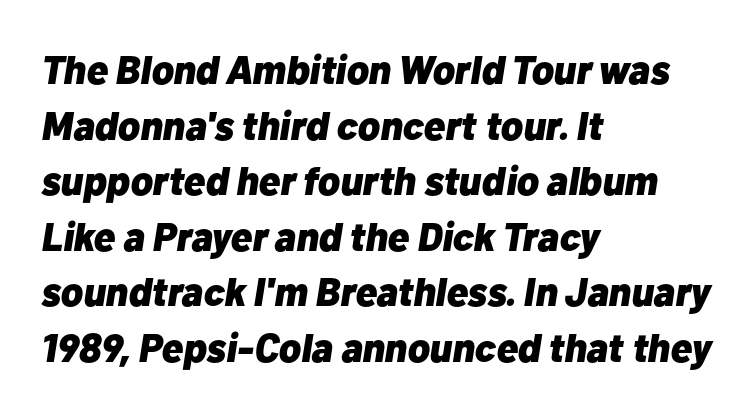
The image shows 40 px heavy type, italic (leaning right); set left-aligned, normal line spacing (1.39x), normal letter spacing, not underlined; low stroke contrast and a medium x-height.
